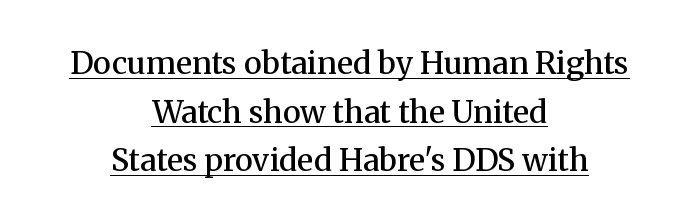
{"serif": "yes", "italic": "no", "bold": "semi", "weight": "semibold", "width": "normal", "stroke_contrast": "medium", "x_height": "medium", "monospaced": "no", "underline": "yes", "align": "center", "line_spacing": "normal", "line_spacing_ratio": 1.57, "letter_spacing": "normal", "letter_spacing_em": 0.0, "glyph_px": 31}
